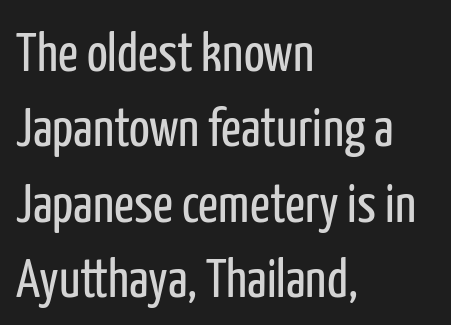
The setting favours the left margin, as ordinary paragraphs usually do. Unlike italic type, these characters show no tilt at all. Each word holds together tightly as a unit, with standard inter-letter gaps. Each letter keeps its own natural width here, so spacing adapts to shape.
